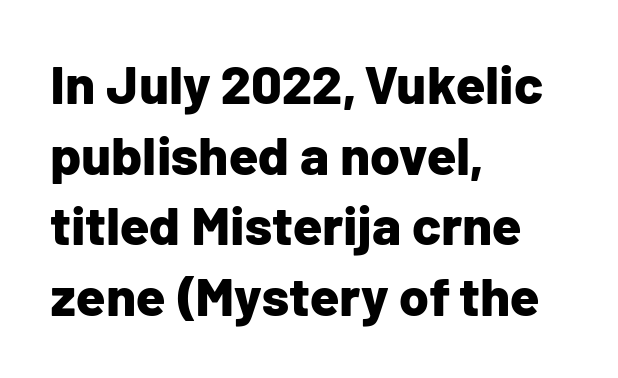
{"serif": "no", "italic": "no", "bold": "yes", "weight": "bold", "width": "normal", "stroke_contrast": "low", "x_height": "medium", "monospaced": "no", "underline": "no", "align": "left", "line_spacing": "normal", "line_spacing_ratio": 1.31, "letter_spacing": "normal", "letter_spacing_em": 0.0, "glyph_px": 54}
